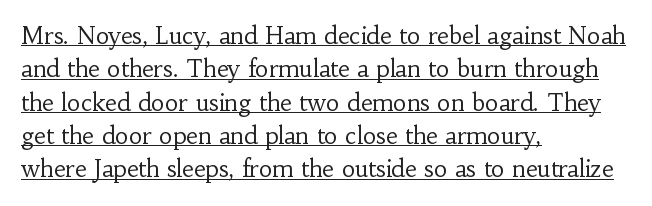
The image shows 23 px text type, upright; set left-aligned, normal line spacing (1.45x), normal letter spacing, underlined.
